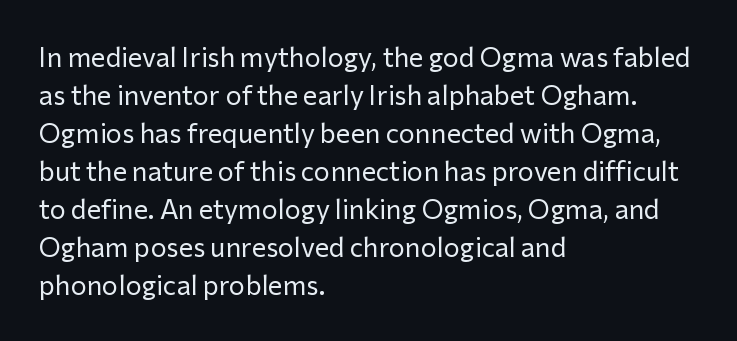
{"italic": "no", "bold": "no", "underline": "no", "align": "left", "line_spacing": "normal", "line_spacing_ratio": 1.41, "letter_spacing": "normal", "letter_spacing_em": 0.0, "glyph_px": 27}
